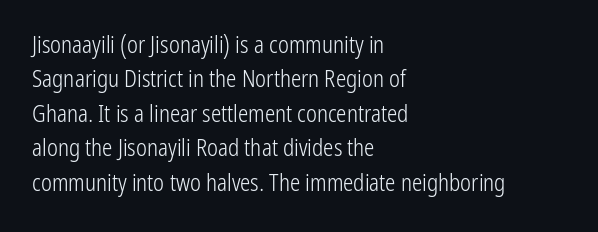
{"italic": "no", "bold": "no", "underline": "no", "align": "left", "line_spacing": "normal", "line_spacing_ratio": 1.5, "letter_spacing": "normal", "letter_spacing_em": 0.0, "glyph_px": 23}
